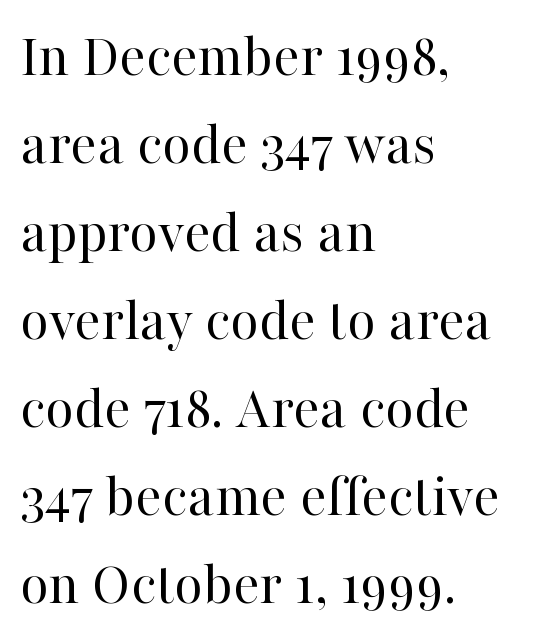
Reading down the column, the eye jumps a familiar distance to each next line. Unlike italic type, these characters show no tilt at all. Look at the bottom of the vertical strokes: they flare into serifs here. Compared with typical body copy, the letter spacing here is the same. This sample has the flowing, uneven cadence of proportional lettering.
